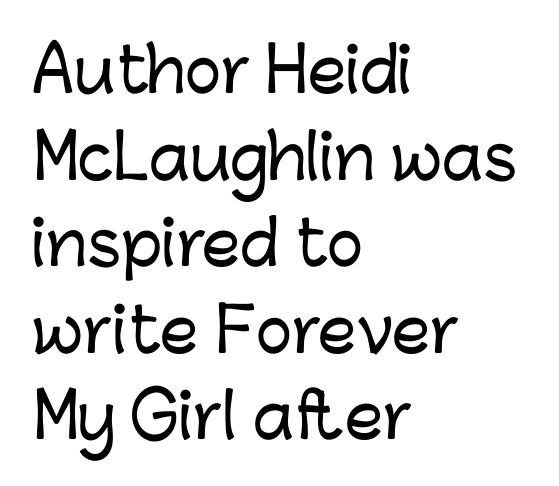
Q: Is the text italic (slanted)? A: No, it is upright.
Q: Is the typeface a serif or a sans-serif typeface? A: Sans-serif.
Q: Is the text underlined? A: No.
Q: How is the paragraph aligned? A: Left-aligned.
Q: Is the spacing between letters normal or unusually wide? A: Normal.
Q: Is the spacing between lines tight, normal or loose? A: Normal.
Q: Width (condensed, normal, or wide)? A: Normal.
Q: Stroke contrast? A: Low.
Q: x-height? A: Medium.
Q: Monospaced? A: No.
